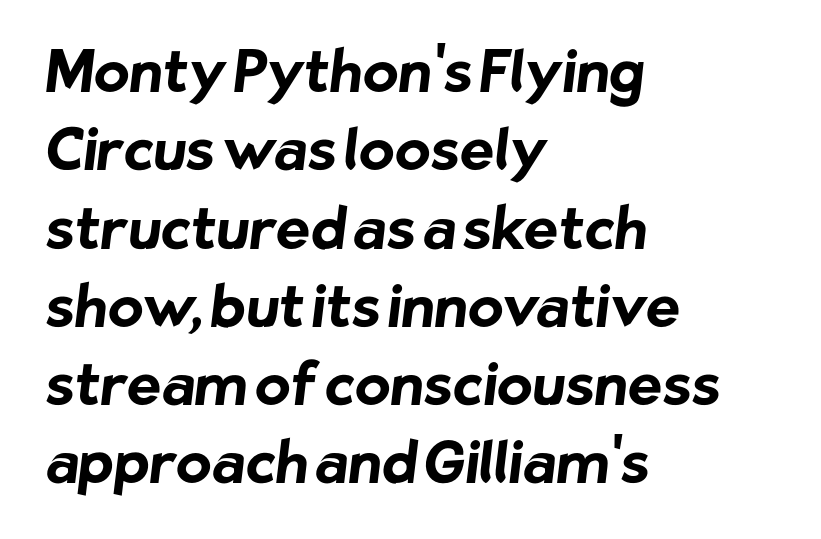
Interline gaps are of average width in this sample. The gaps between neighbouring characters are ordinary and unremarkable. Quick note: underline off. The lines are quadded left.
